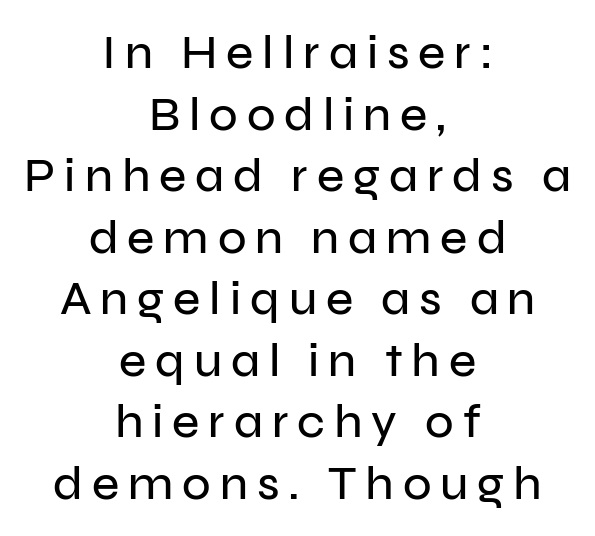
The image shows 47 px sans-serif type, upright; set centered, normal line spacing (1.31x), not underlined; low stroke contrast and a medium x-height.
